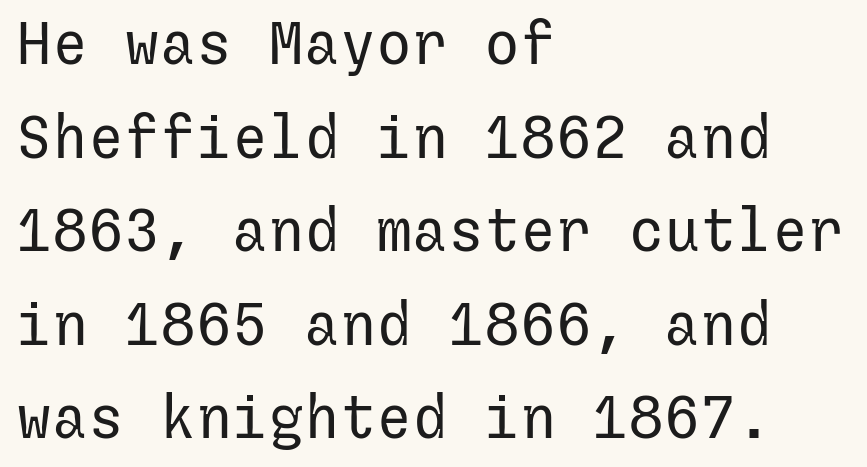
Q: Is the text bold? A: No.
Q: Is the text italic (slanted)? A: No, it is upright.
Q: Is the typeface a serif or a sans-serif typeface? A: Sans-serif.
Q: Is the text underlined? A: No.
Q: How is the paragraph aligned? A: Left-aligned.
Q: Is the spacing between letters normal or unusually wide? A: Normal.
Q: Is the spacing between lines tight, normal or loose? A: Normal.
Q: Width (condensed, normal, or wide)? A: Normal.
Q: Stroke contrast? A: Low.
Q: x-height? A: Medium.
